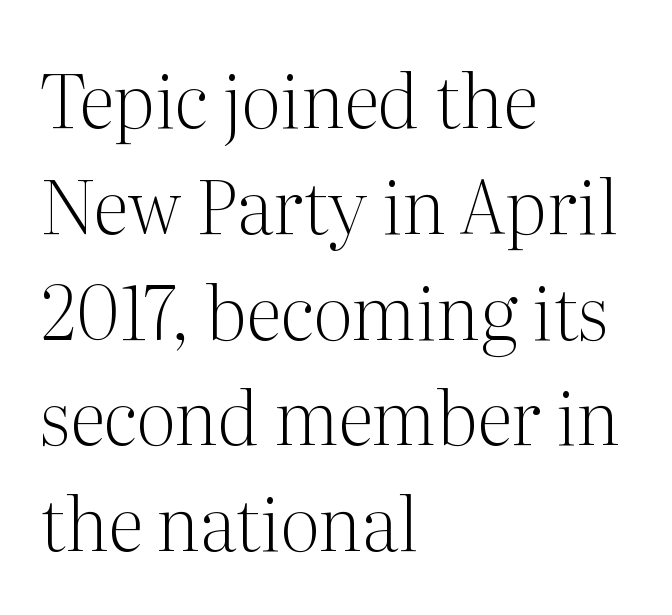
The image shows 74 px light serif type, upright; set left-aligned, normal line spacing (1.43x), normal letter spacing, not underlined; medium stroke contrast and a medium x-height.
